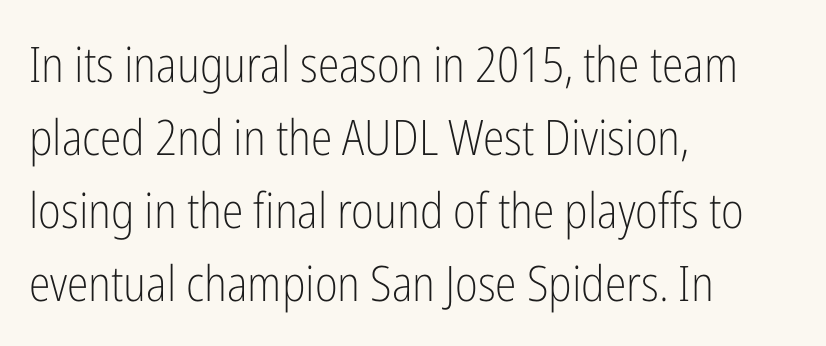
The image shows 49 px light, condensed sans-serif type, upright; set left-aligned, normal line spacing (1.49x), normal letter spacing, not underlined; low stroke contrast and a medium x-height.
